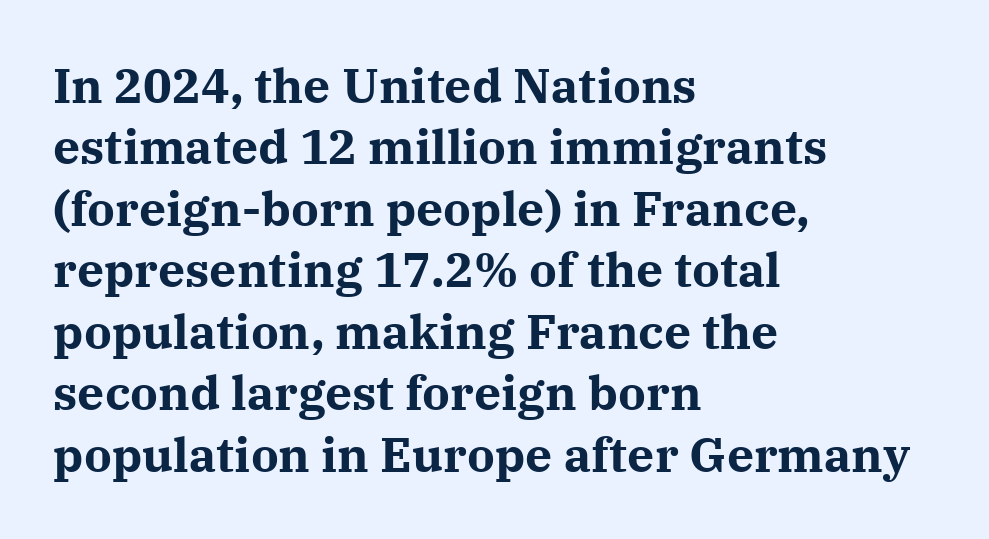
The image shows 48 px bold serif type, upright; set left-aligned, normal line spacing (1.28x), normal letter spacing, not underlined; medium stroke contrast and a medium x-height.
